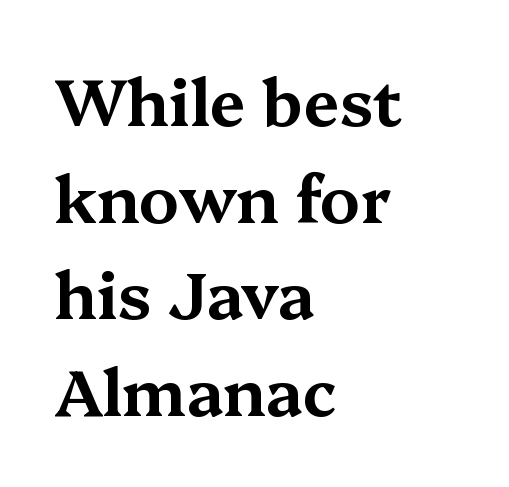
{"serif": "yes", "italic": "no", "width": "wide", "stroke_contrast": "medium", "x_height": "medium", "monospaced": "no", "underline": "no", "align": "left", "line_spacing": "normal", "line_spacing_ratio": 1.51, "letter_spacing": "normal", "letter_spacing_em": 0.0, "glyph_px": 64}
